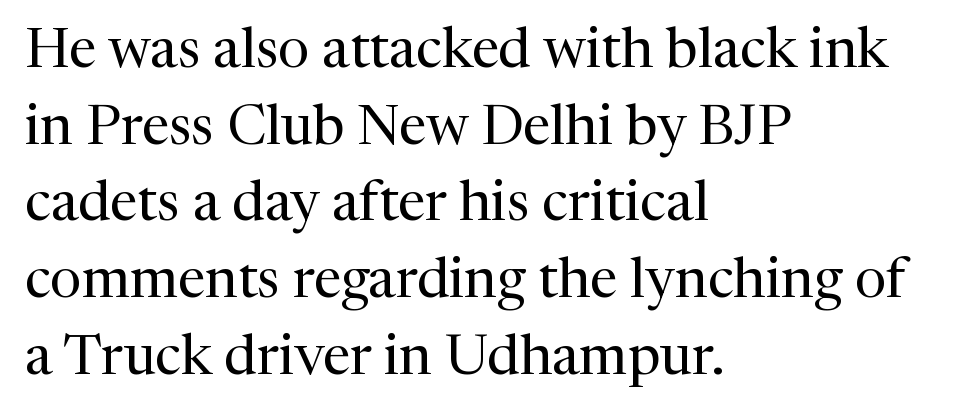
Serifs: yes, visible at the terminals of the letterforms. The font is comparable to plain body text, perhaps lighter. The compositor pushed each line to the left boundary. The lettering holds an erect, upright posture throughout. Letters rest on an invisible, unmarked baseline. Inter-character spacing is left at the font's built-in metrics.
